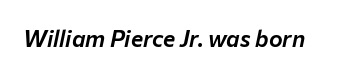
Honestly, there is no underline to notice here at all. What stands out about the letter spacing? Nothing — it is the standard amount. Compared with ordinary roman type, these characters are visibly tilted.
